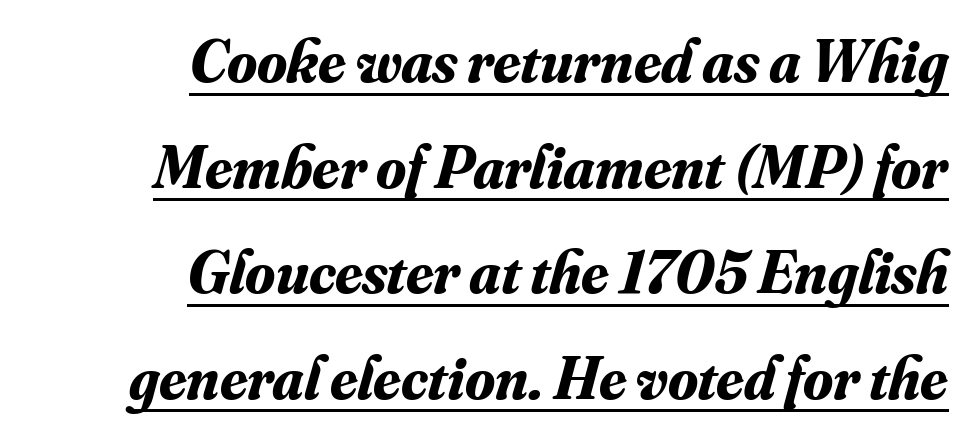
Posture: slanted. Classification — serif. Proportional: the letters do not fall into vertical columns. The rendered words wear a rule along their underside.
